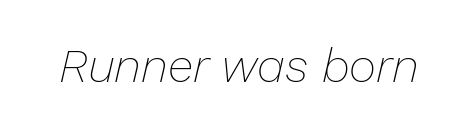
Designer's note — italics engaged. Letters have the restrained weight of plain body copy at most. Look at the tracking — it's just the regular setting, nothing added. Words float on clear page, feet unadorned. Proportional: the letters do not fall into vertical columns.
